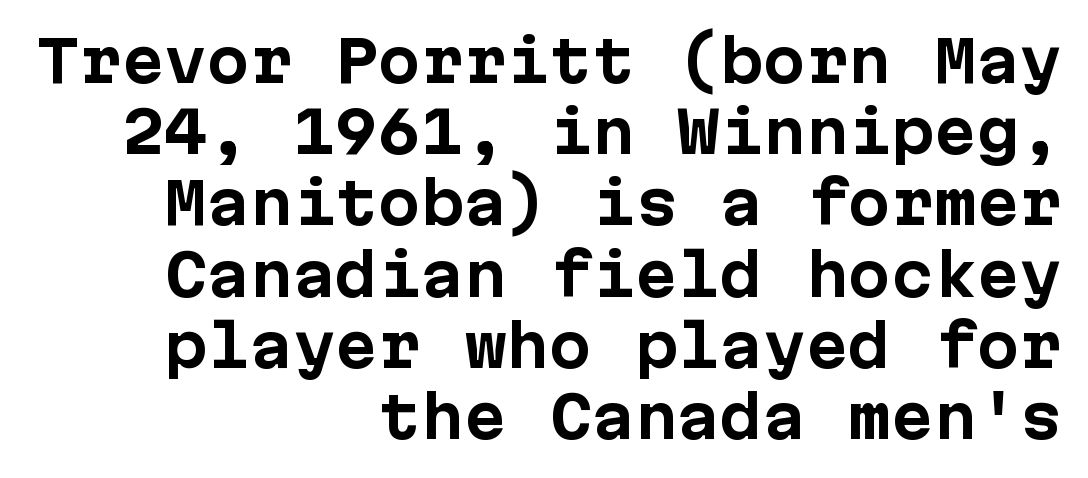
Italic? Not at all — the glyphs are vertical. Examine the stroke ends and you'll find no serifs. The rendering keeps characters at their native spacing. Letters rest on an invisible, unmarked baseline. This sample has the even, mechanical cadence of fixed-width lettering. Is the block centered? No — it sits flush against the right margin.
